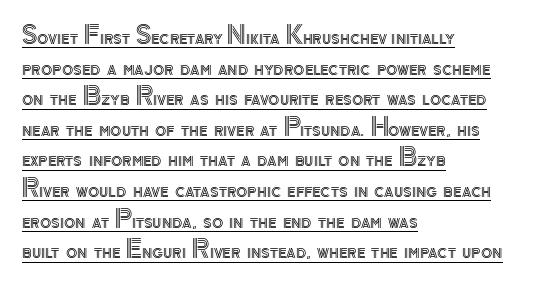
{"italic": "no", "underline": "yes", "align": "left", "line_spacing": "normal", "line_spacing_ratio": 1.33, "letter_spacing": "normal", "letter_spacing_em": 0.0, "glyph_px": 23}
